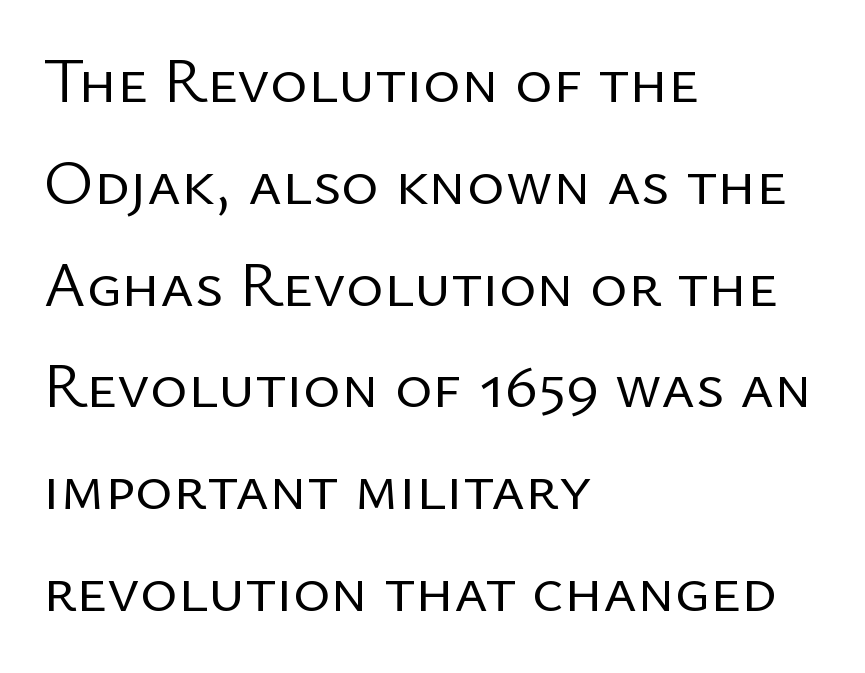
Proportional: the letters do not fall into vertical columns. If you drew a line through each stem, it would be perfectly vertical. Regular leading. The font sits on the lighter half of the weight spectrum, regular included.
